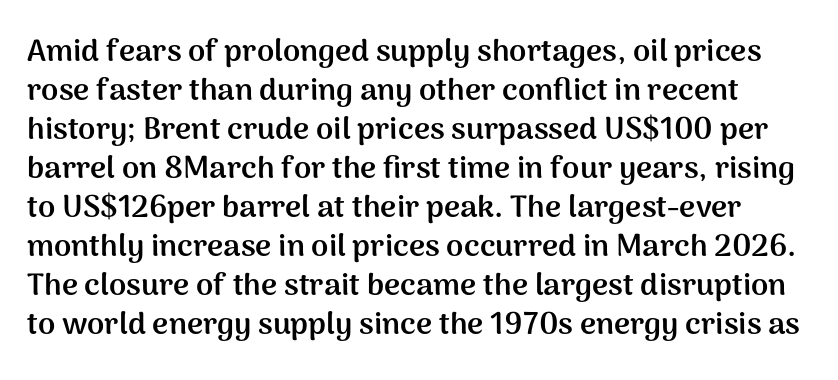
These lines are rendered in a variable-pitch font. Each row of text sits above clean, open space. Regarding leading, the lines here are spaced in the standard way. Each word holds together tightly as a unit, with standard inter-letter gaps. Typographically, this falls in the sans-serif category.
